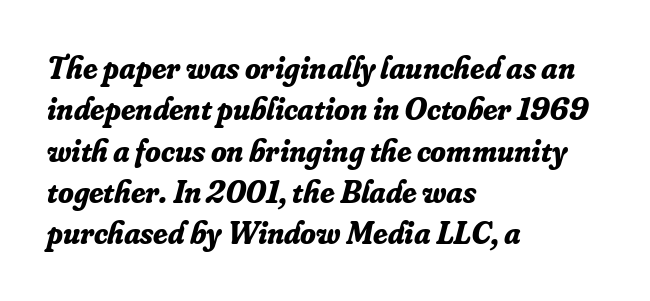
{"serif": "yes", "italic": "yes", "lean": "right", "slant_degrees": 16, "bold": "yes", "weight": "bold", "width": "normal", "stroke_contrast": "low", "x_height": "small", "monospaced": "no", "underline": "no", "align": "left", "line_spacing": "normal", "line_spacing_ratio": 1.29, "letter_spacing": "normal", "letter_spacing_em": 0.0, "glyph_px": 32}
